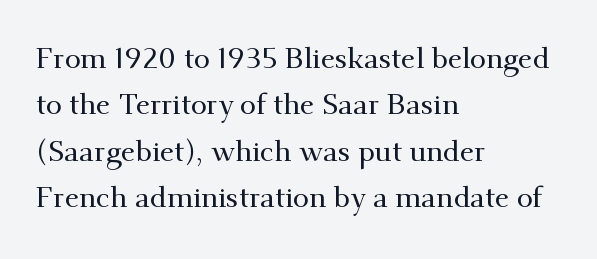
{"serif": "yes", "italic": "no", "width": "normal", "stroke_contrast": "medium", "x_height": "small", "monospaced": "no", "underline": "no", "align": "left", "line_spacing": "normal", "line_spacing_ratio": 1.6, "letter_spacing": "normal", "letter_spacing_em": 0.0, "glyph_px": 29}
